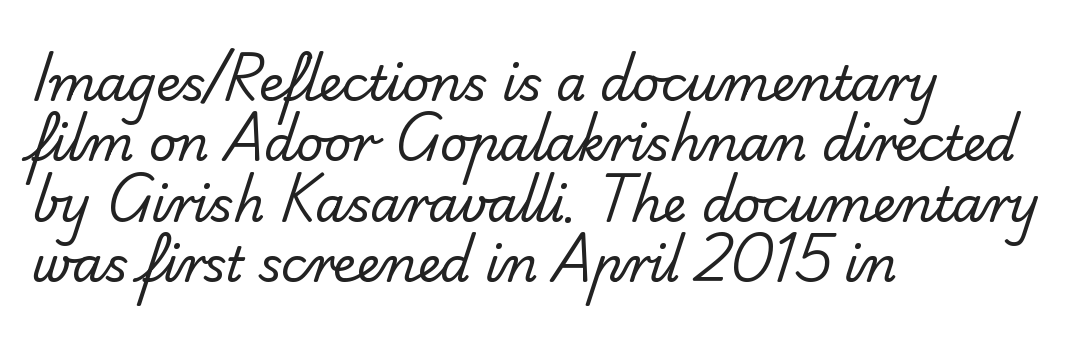
{"serif": "no", "bold": "no", "weight": "regular", "width": "normal", "stroke_contrast": "low", "x_height": "small", "monospaced": "no", "underline": "no", "align": "left", "line_spacing": "normal", "line_spacing_ratio": 1.26, "letter_spacing": "normal", "letter_spacing_em": 0.0, "glyph_px": 48}
